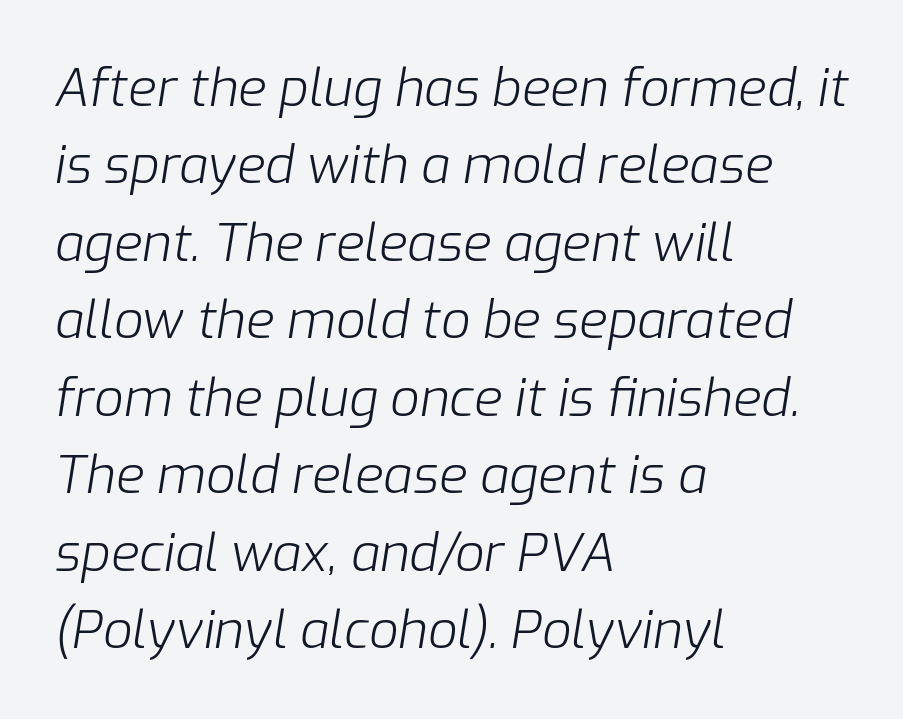
The image shows 52 px light type, italic (leaning right); set left-aligned, normal line spacing (1.49x), normal letter spacing, not underlined; low stroke contrast and a medium x-height.
